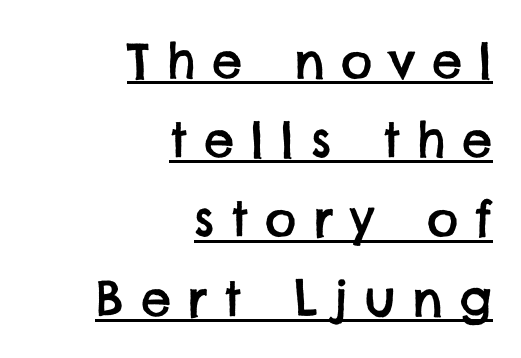
Q: Is the typeface a serif or a sans-serif typeface? A: Sans-serif.
Q: Is the text underlined? A: Yes.
Q: How is the paragraph aligned? A: Right-aligned.
Q: Is the spacing between letters normal or unusually wide? A: Unusually wide.
Q: Is the spacing between lines tight, normal or loose? A: Normal.
Q: Width (condensed, normal, or wide)? A: Normal.
Q: Stroke contrast? A: Low.
Q: x-height? A: Large.
Q: Monospaced? A: No.
